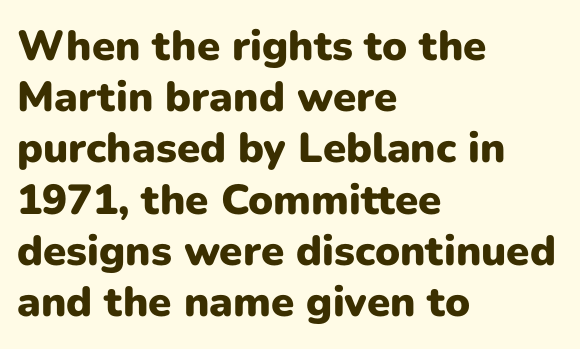
The image shows 42 px heavy sans-serif type, upright; set left-aligned, line spacing 1.22x, normal letter spacing, not underlined; low stroke contrast and a medium x-height.
